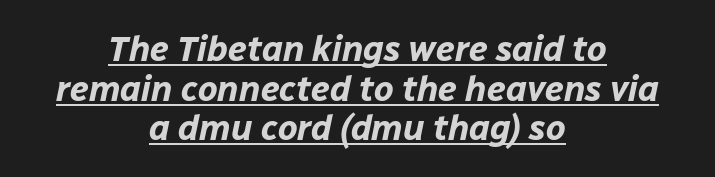
{"italic": "yes", "lean": "right", "slant_degrees": 12, "bold": "yes", "weight": "bold", "width": "normal", "stroke_contrast": "low", "x_height": "medium", "monospaced": "no", "underline": "yes", "align": "center", "line_spacing": "tight", "line_spacing_ratio": 1.13, "letter_spacing": "normal", "letter_spacing_em": 0.0, "glyph_px": 35}
